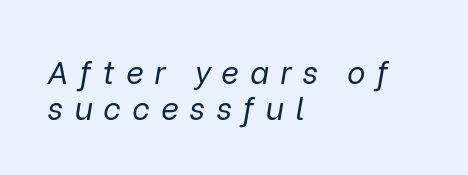
Check the space under the baseline: it is left empty. These lines are set flush left with a ragged right edge. Looks like regular typesetting: each glyph gets only the width it needs. The strokes carry an ordinary text weight at most.
